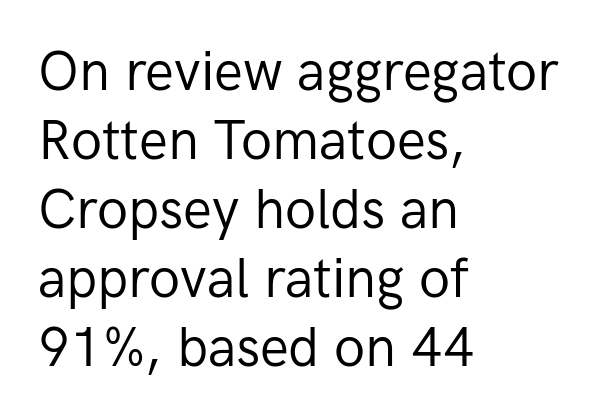
A typesetter would label this face a sans. Proportional: the letters do not fall into vertical columns. When letters stand straight like this, we call the style roman or upright. Default kerning and tracking; the words read as compact shapes. The words here are not underlined.
